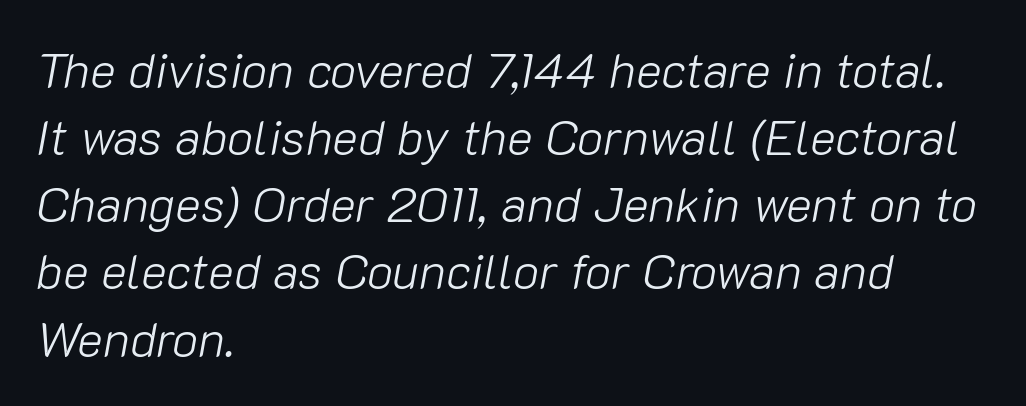
{"italic": "yes", "lean": "right", "slant_degrees": 10, "bold": "no", "weight": "light", "width": "normal", "stroke_contrast": "low", "x_height": "medium", "monospaced": "no", "underline": "no", "align": "left", "line_spacing": "normal", "line_spacing_ratio": 1.37, "letter_spacing": "normal", "letter_spacing_em": 0.0, "glyph_px": 49}
